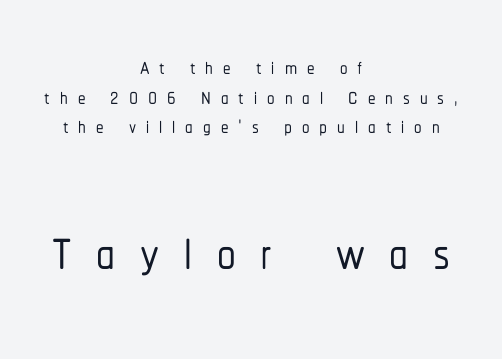
The image shows 75 px condensed sans-serif type, upright; set centered, tight line spacing (0.99x), unusually wide letter spacing (+0.33 em), not underlined; the second (bottom) block is 2.5x larger; low stroke contrast and a medium x-height.
